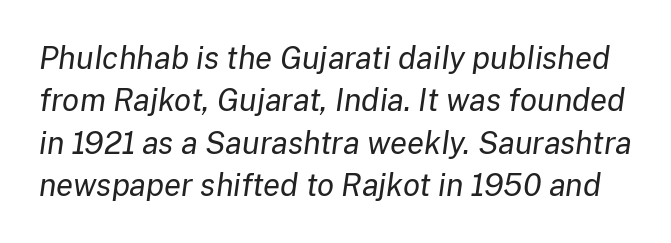
The image shows 31 px regular-weight type, italic (leaning right); set normal line spacing (1.37x), normal letter spacing, not underlined; low stroke contrast and a medium x-height.
